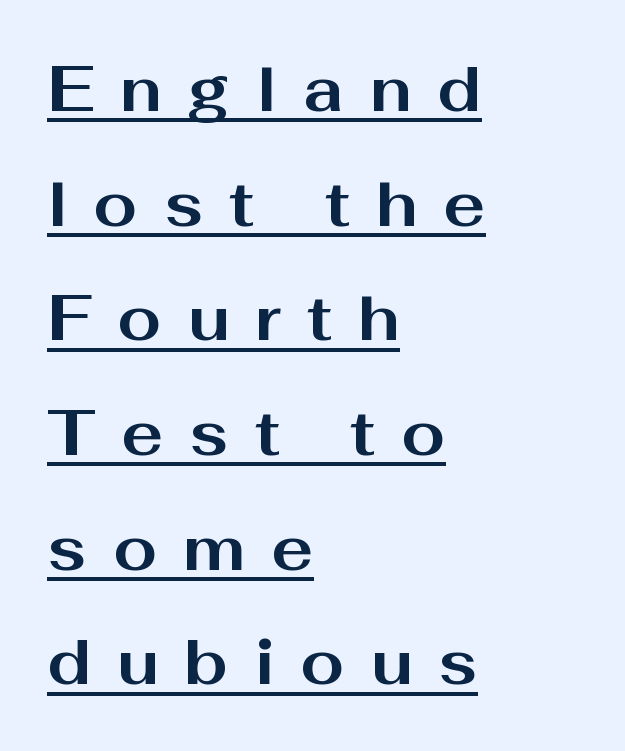
Heavy, bold letterforms. Characters remain perfectly vertical along every line. Note the varied advance widths — an 'i' is clearly narrower than an 'm'. In designer terms, the underline attribute is active on this setting.
